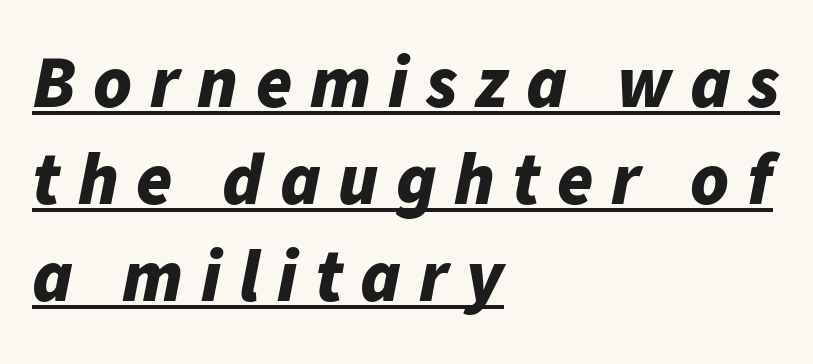
The space between consecutive lines is moderate. The paragraph has a hard left edge and a soft right edge. Typographic density is high because the face is bold. Substantial extra tracking has been applied to these lines.
